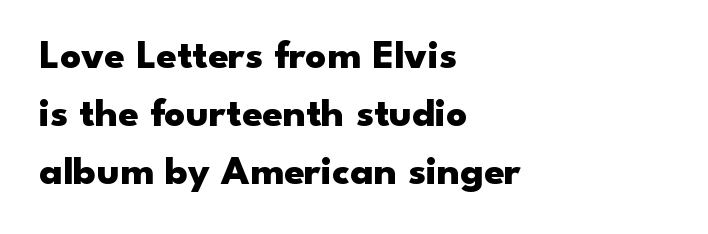
The image shows 41 px heavy, wide sans-serif type, upright; set left-aligned, normal line spacing (1.42x), normal letter spacing, not underlined; low stroke contrast and a small x-height.
